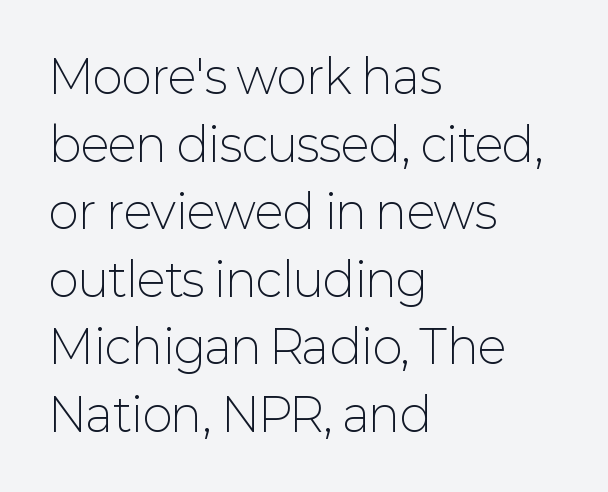
The gaps between neighbouring characters are ordinary and unremarkable. The gap between lines stays unmarked. Nope, not italic — everything's standing straight. A typesetter would label this face a sans. This reads as an unemphasized weight, regular at the heaviest. Baseline-to-baseline distance is the conventional proportion of letter height.
